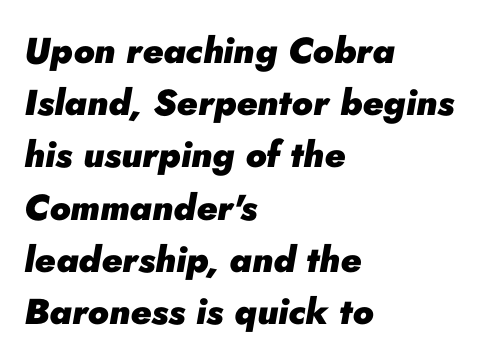
Q: Is the text bold? A: Yes.
Q: Is the text italic (slanted)? A: Yes, it leans right by about 10 degrees.
Q: Is the text underlined? A: No.
Q: How is the paragraph aligned? A: Left-aligned.
Q: Is the spacing between letters normal or unusually wide? A: Normal.
Q: Is the spacing between lines tight, normal or loose? A: Normal.
Q: Width (condensed, normal, or wide)? A: Normal.
Q: Stroke contrast? A: Low.
Q: x-height? A: Small.
Q: Monospaced? A: No.
